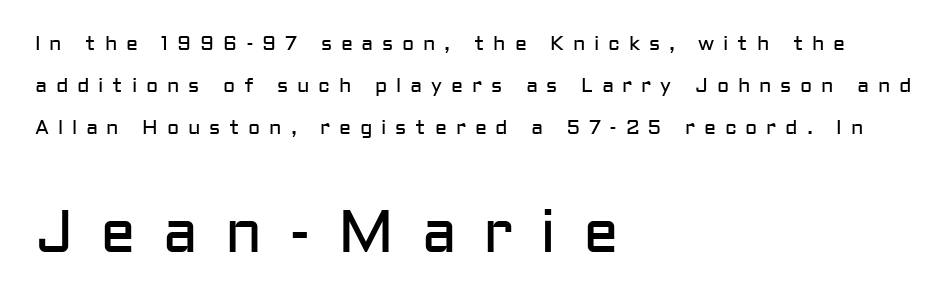
{"serif": "no", "italic": "no", "bold": "no", "weight": "regular", "width": "normal", "stroke_contrast": "low", "x_height": "medium", "monospaced": "no", "underline": "no", "align": "left", "line_spacing": "loose", "line_spacing_ratio": 2.09, "letter_spacing": "wide", "letter_spacing_em": 0.44, "larger_block": "second", "size_ratio": 3.0, "glyph_px": 60}
